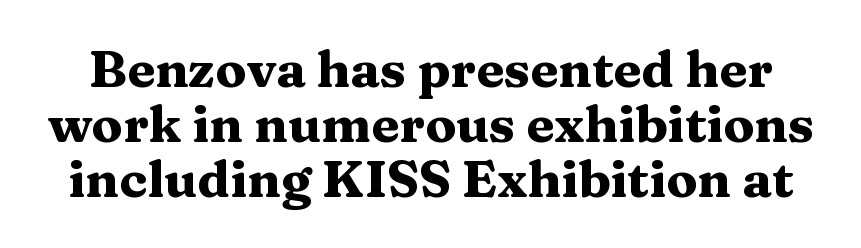
Q: Is the text bold? A: Yes.
Q: Is the text italic (slanted)? A: No, it is upright.
Q: Is the typeface a serif or a sans-serif typeface? A: Serif.
Q: Is the text underlined? A: No.
Q: Is the spacing between letters normal or unusually wide? A: Normal.
Q: Is the spacing between lines tight, normal or loose? A: Tight.
Q: Width (condensed, normal, or wide)? A: Wide.
Q: Stroke contrast? A: Medium.
Q: x-height? A: Medium.
Q: Monospaced? A: No.
